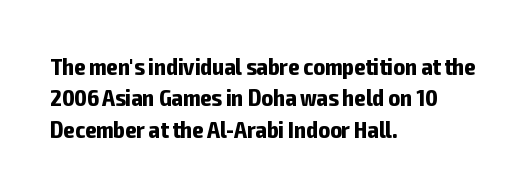
Caption: standard tracking, unaltered. In CSS terms this would be text-align: left. Unlike italic type, these characters show no tilt at all. A dark, heavy texture on the line: the type is bold.
